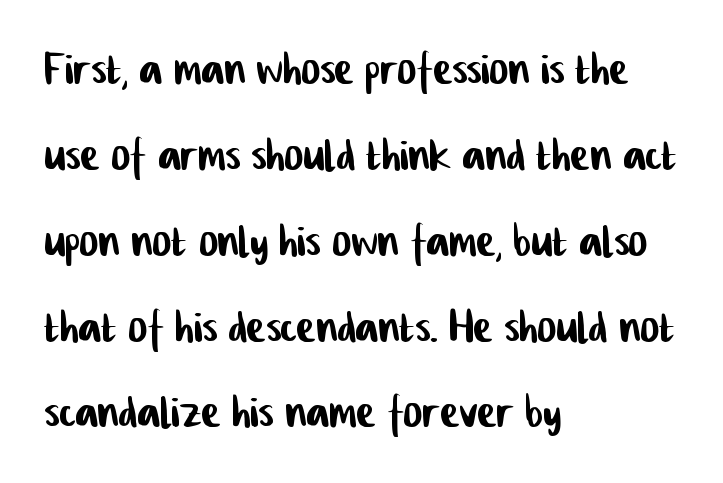
Q: Is the typeface a serif or a sans-serif typeface? A: Sans-serif.
Q: Is the text underlined? A: No.
Q: How is the paragraph aligned? A: Left-aligned.
Q: Is the spacing between letters normal or unusually wide? A: Normal.
Q: Is the spacing between lines tight, normal or loose? A: Normal.
Q: Width (condensed, normal, or wide)? A: Condensed.
Q: Stroke contrast? A: Low.
Q: x-height? A: Medium.
Q: Monospaced? A: No.
